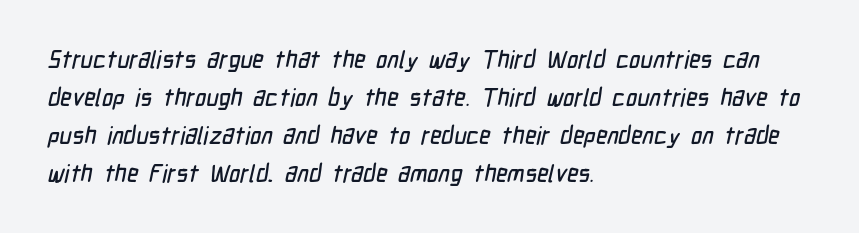
Characters follow at the spacing the type designer built in. Does the leading feel generous? No, just average. Quick note: underline off. The paragraph shown leans on its left margin.
